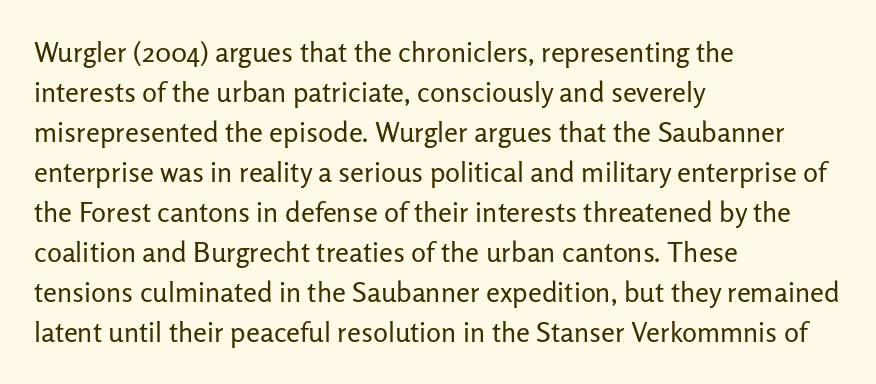
Typographically, this falls in the sans-serif category. Default kerning and tracking; the words read as compact shapes. Do the characters align in a grid? No, the font is proportional. Italic? Not at all — the glyphs are vertical. The cut favours lightness, reaching ordinary text weight at its darkest. Vertical spacing — default.
